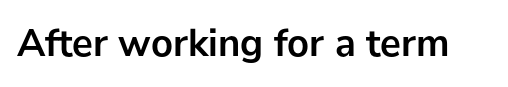
{"serif": "no", "italic": "no", "bold": "yes", "weight": "semibold", "width": "normal", "stroke_contrast": "low", "x_height": "medium", "monospaced": "no", "underline": "no", "letter_spacing": "normal", "letter_spacing_em": 0.0, "glyph_px": 39}
